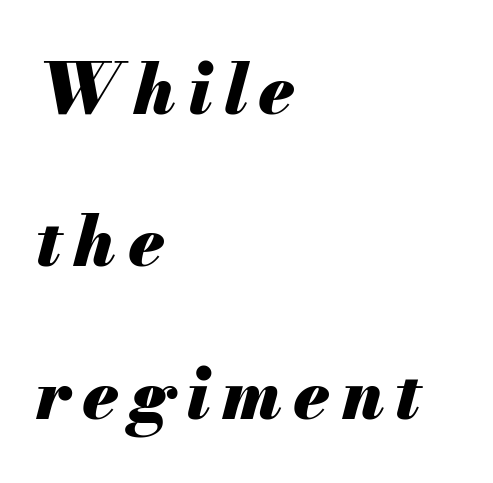
{"italic": "yes", "lean": "right", "slant_degrees": 13, "bold": "yes", "weight": "heavy", "width": "normal", "stroke_contrast": "medium", "x_height": "small", "monospaced": "no", "underline": "no", "align": "left", "line_spacing": "loose", "line_spacing_ratio": 2.21, "glyph_px": 69}
